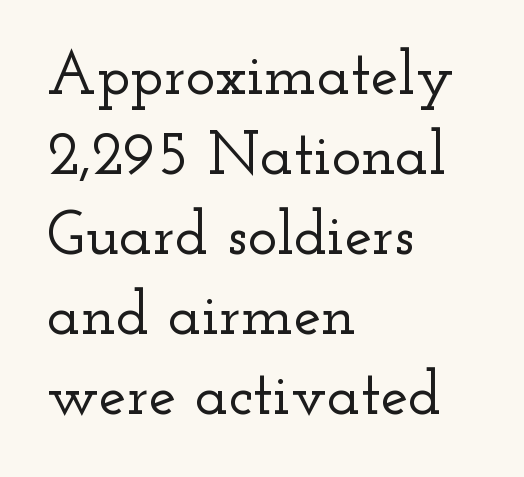
Think of a printed novel: that variable character pitch is what you see here. Check where the strokes stop: tiny serifs finish them off. Does the copy run flush right? No — it runs flush left. Horizontal bands of white between lines are of average thickness. Bare-footed words on every line. Rendered with straight, roman letterforms.
